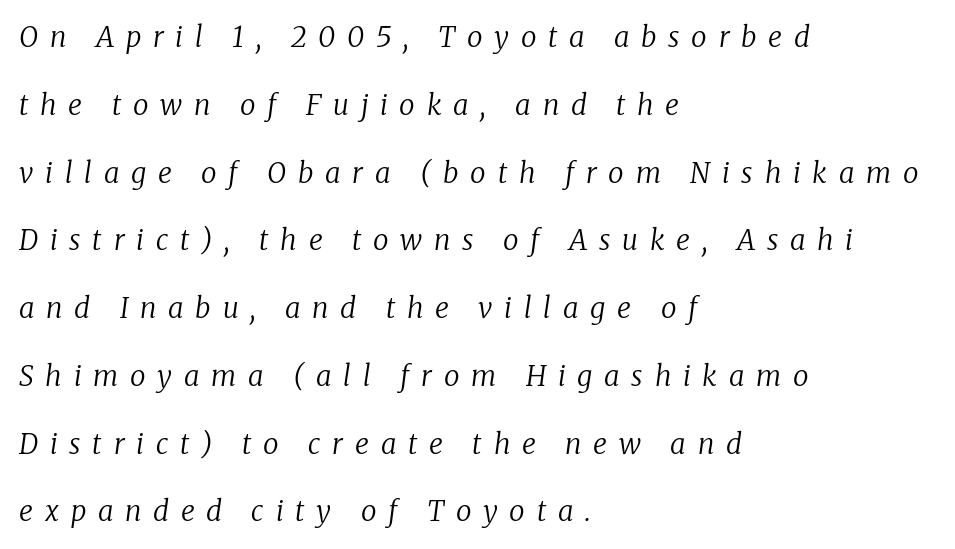
The image shows 28 px regular-weight serif type, italic (leaning right); set left-aligned, loose line spacing (2.42x), unusually wide letter spacing (+0.42 em), not underlined; low stroke contrast and a medium x-height.
